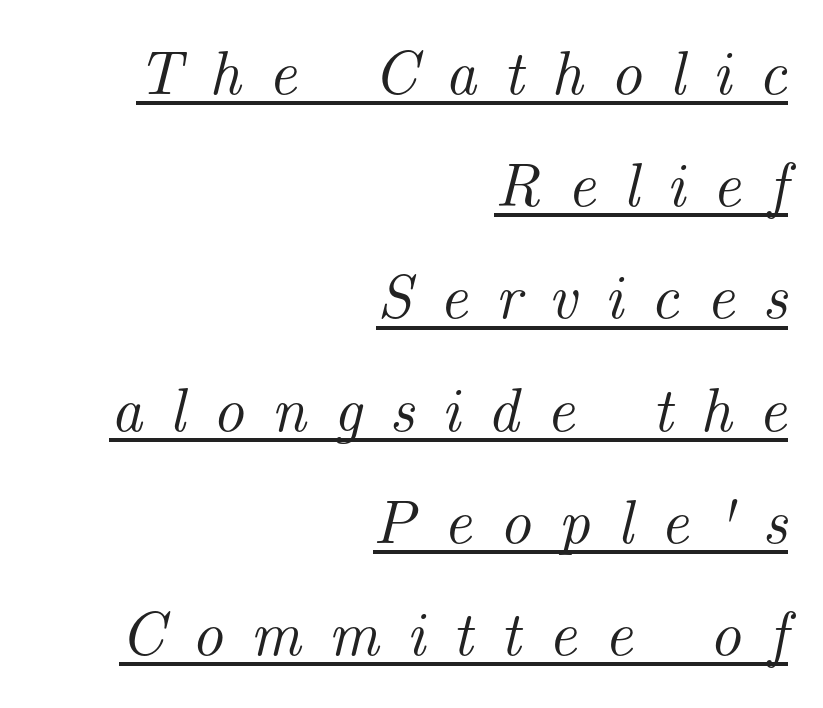
Q: Is the text italic (slanted)? A: Yes, it leans right by about 14 degrees.
Q: Is the typeface a serif or a sans-serif typeface? A: Serif.
Q: Is the text underlined? A: Yes.
Q: How is the paragraph aligned? A: Right-aligned.
Q: Is the spacing between letters normal or unusually wide? A: Unusually wide.
Q: Width (condensed, normal, or wide)? A: Normal.
Q: Stroke contrast? A: Medium.
Q: x-height? A: Small.
Q: Monospaced? A: No.
